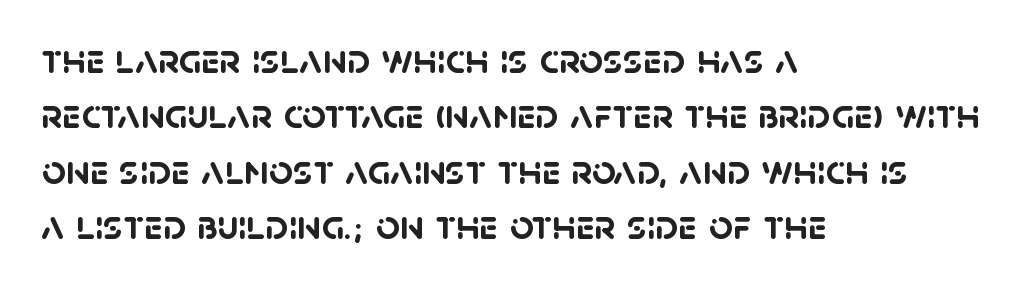
How are the letters spaced? Ordinarily, with no added tracking. Character widths vary here, with narrow letters taking less room than wide ones. The rendering anchors every line to the left-hand side. Typographic density is high because the face is bold.
